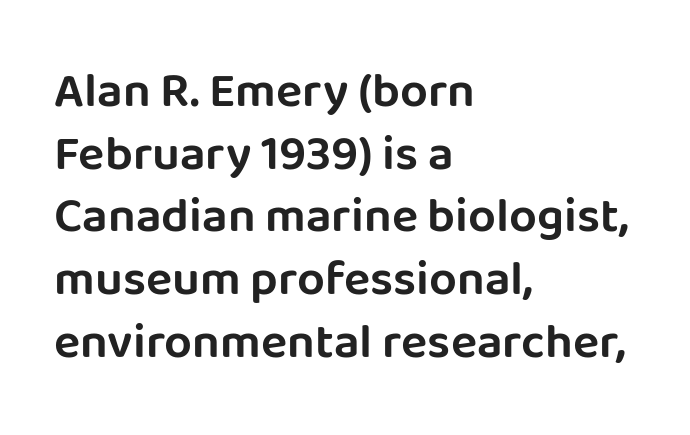
This rendering features lettering with no underline. A typesetter would mark this as roman, not italic. Varying glyph widths throughout — classic text-font behaviour. The typeface chosen for these lines omits serifs. Interline gaps are of average width in this sample.
